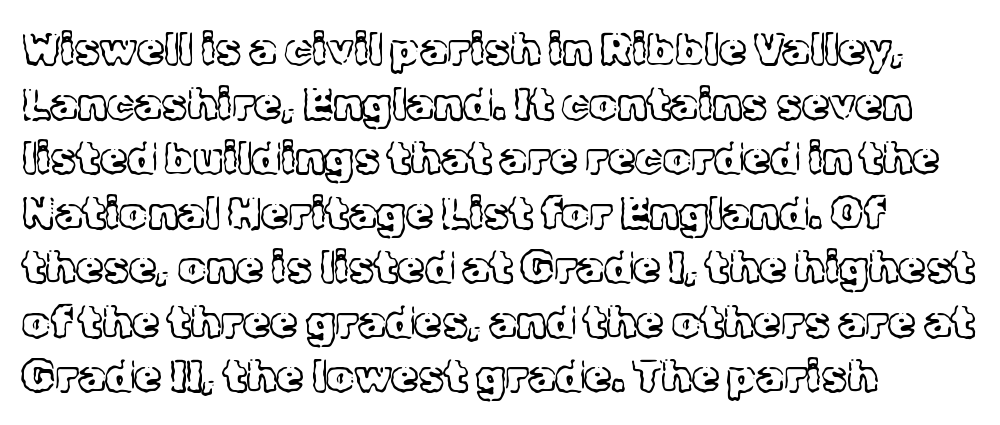
Nobody touched the tracking dial on this one. The weight would be labelled regular, book, light, or lighter still. Casual observation: everything's shoved over to the left. A typesetter would call this proportional, since set widths differ per character. The type sits square on the baseline with zero lean.
